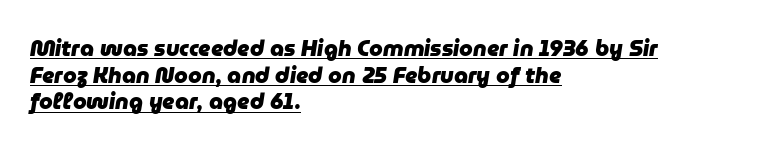
{"italic": "yes", "lean": "right", "slant_degrees": 9, "bold": "yes", "underline": "yes", "align": "left", "line_spacing_ratio": 1.21, "letter_spacing": "normal", "letter_spacing_em": 0.0, "glyph_px": 22}
